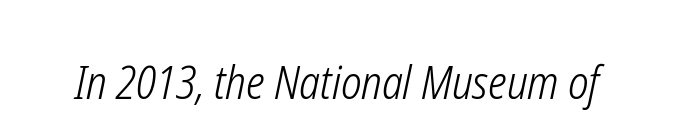
Q: Is the text bold? A: No.
Q: Is the text italic (slanted)? A: Yes, it leans right by about 12 degrees.
Q: Is the text underlined? A: No.
Q: Is the spacing between letters normal or unusually wide? A: Normal.
Q: Width (condensed, normal, or wide)? A: Condensed.
Q: Stroke contrast? A: Low.
Q: x-height? A: Medium.
Q: Monospaced? A: No.
